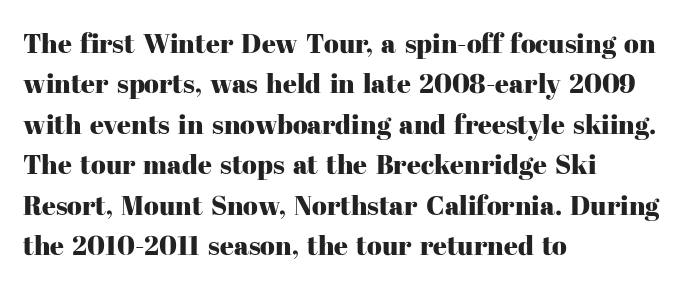
No italicization has been applied; the sample stays upright. This block has exactly the height ordinary leading produces. Students, note that the glyphs here touch the page at normal intervals. Typeset ragged right — the left edge is the straight one.
